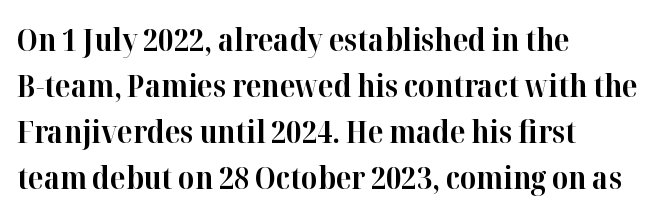
{"serif": "yes", "italic": "no", "bold": "yes", "weight": "bold", "width": "normal", "stroke_contrast": "high", "x_height": "medium", "monospaced": "no", "underline": "no", "align": "left", "line_spacing": "normal", "line_spacing_ratio": 1.48, "letter_spacing": "normal", "letter_spacing_em": 0.0, "glyph_px": 31}
